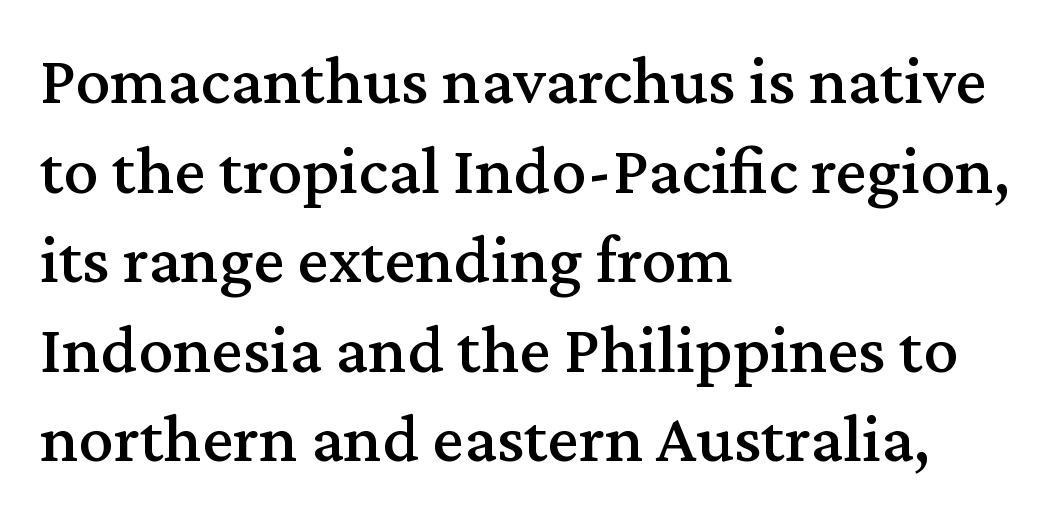
{"serif": "yes", "italic": "no", "width": "normal", "stroke_contrast": "medium", "x_height": "medium", "monospaced": "no", "underline": "no", "align": "left", "line_spacing": "normal", "line_spacing_ratio": 1.28, "letter_spacing": "normal", "letter_spacing_em": 0.0, "glyph_px": 70}
